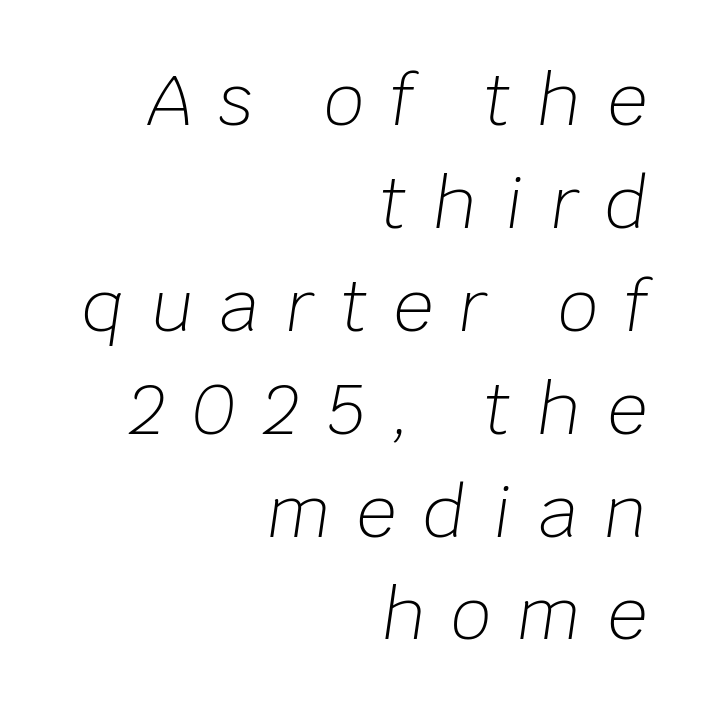
The image shows 70 px light type, italic (leaning right); set right-aligned, normal line spacing (1.47x), unusually wide letter spacing (+0.38 em), not underlined; low stroke contrast and a large x-height.
